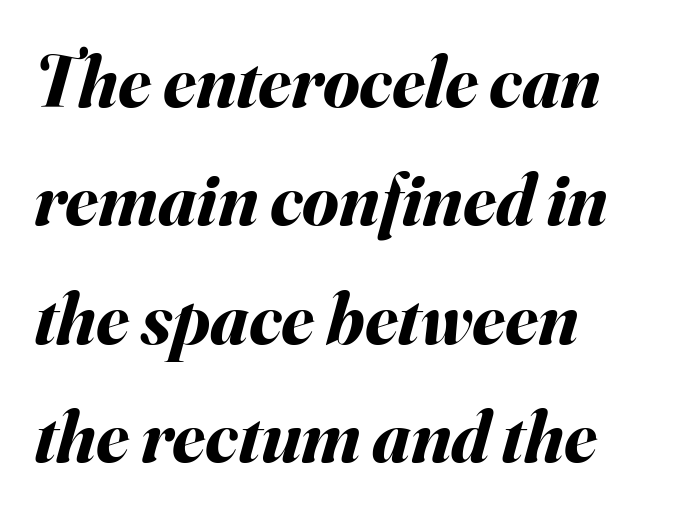
The image shows 74 px bold type, italic (leaning right); set left-aligned, normal line spacing (1.6x), normal letter spacing, not underlined; medium stroke contrast and a small x-height.
